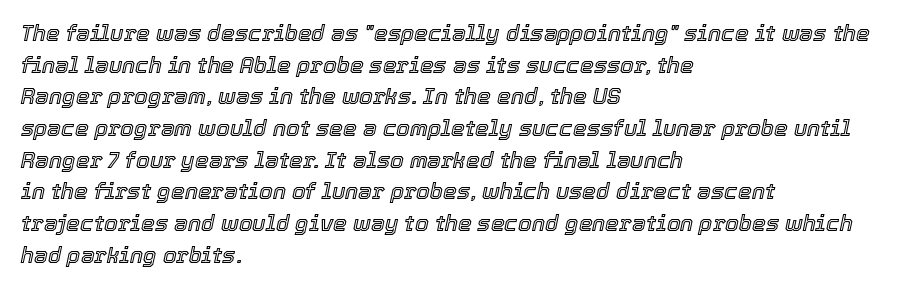
{"italic": "yes", "lean": "right", "slant_degrees": 12, "underline": "no", "align": "left", "line_spacing": "normal", "line_spacing_ratio": 1.44, "letter_spacing": "normal", "letter_spacing_em": 0.0, "glyph_px": 22}
